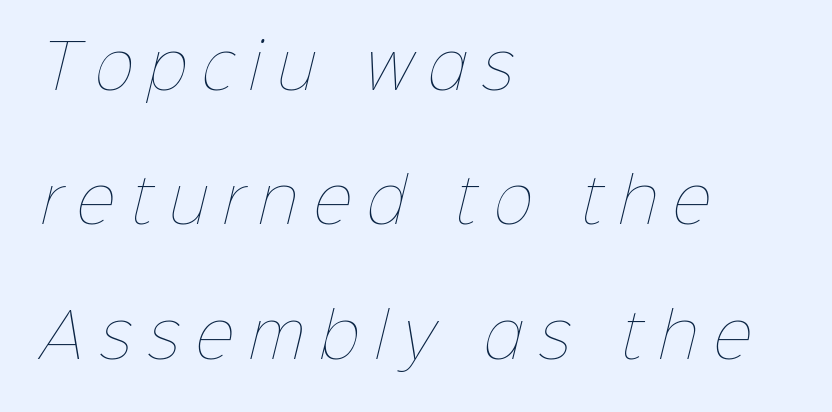
A typesetter would call this proportional, since set widths differ per character. Rule under the text: the space is simply empty. The passage is arranged the way most books set body copy — flush left. How would I describe the line gaps? Wide and relaxed. The passage shown has open, widely tracked lettering throughout. Summary of weight: not heavy and not bold.
